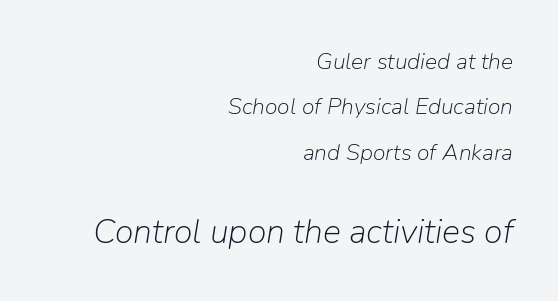
{"italic": "yes", "lean": "right", "slant_degrees": 9, "bold": "no", "weight": "light", "width": "normal", "stroke_contrast": "low", "x_height": "medium", "monospaced": "no", "underline": "no", "align": "right", "line_spacing": "loose", "line_spacing_ratio": 1.97, "letter_spacing": "normal", "letter_spacing_em": 0.0, "larger_block": "second", "size_ratio": 1.48, "glyph_px": 34}
